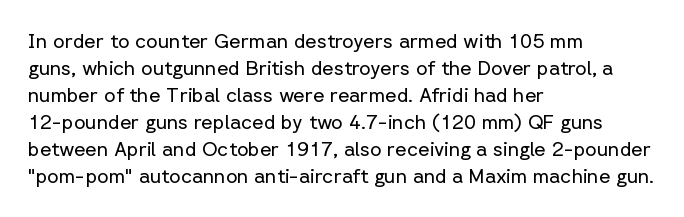
The image shows 20 px text type, upright; set left-aligned, normal line spacing (1.35x), normal letter spacing, not underlined.
